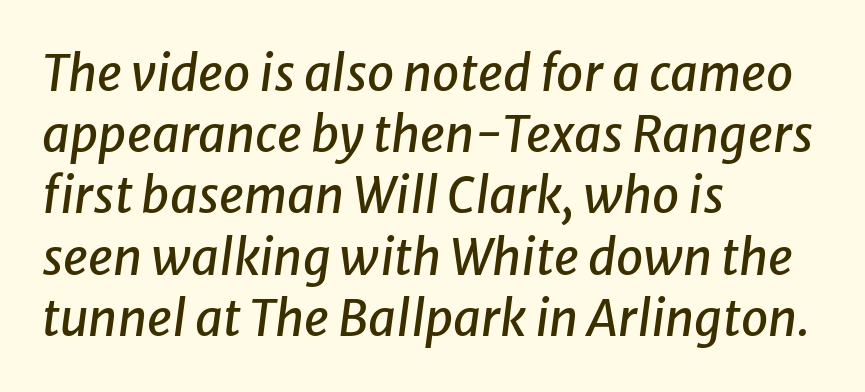
Q: Is the text italic (slanted)? A: Yes, it leans right by about 8 degrees.
Q: Is the text underlined? A: No.
Q: How is the paragraph aligned? A: Left-aligned.
Q: Is the spacing between letters normal or unusually wide? A: Normal.
Q: Is the spacing between lines tight, normal or loose? A: Normal.
Q: Width (condensed, normal, or wide)? A: Normal.
Q: Stroke contrast? A: Low.
Q: x-height? A: Medium.
Q: Monospaced? A: No.
